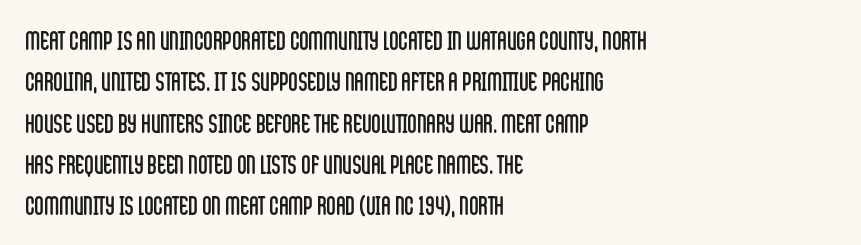
Each stroke keeps to a modest, everyday thickness or less. Whoever set this chose a conventional vertical rhythm. Caption: multi-line text, flush left, ragged right. Underlining? Definitely not there.
